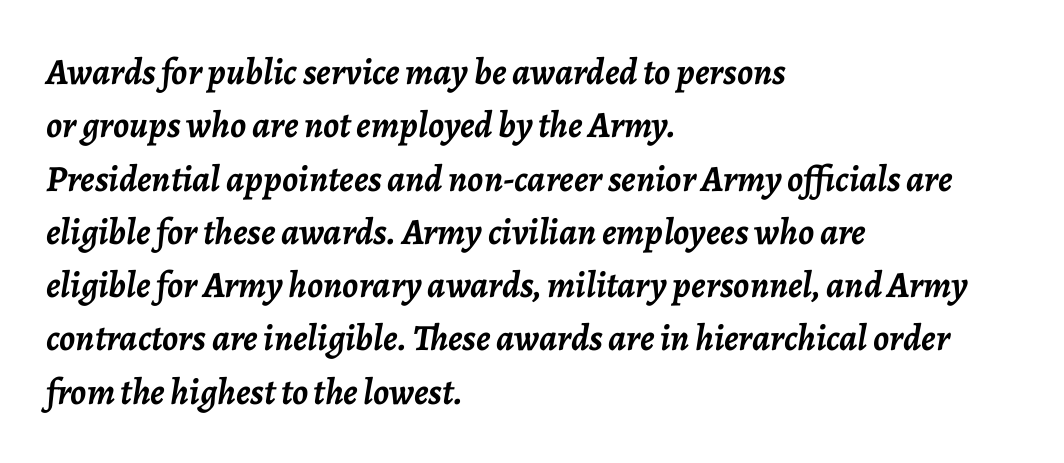
Q: Is the text bold? A: Yes.
Q: Is the text italic (slanted)? A: Yes, it leans right by about 7 degrees.
Q: Is the text underlined? A: No.
Q: How is the paragraph aligned? A: Left-aligned.
Q: Is the spacing between letters normal or unusually wide? A: Normal.
Q: Is the spacing between lines tight, normal or loose? A: Normal.
Q: Width (condensed, normal, or wide)? A: Normal.
Q: Stroke contrast? A: Low.
Q: x-height? A: Medium.
Q: Monospaced? A: No.
